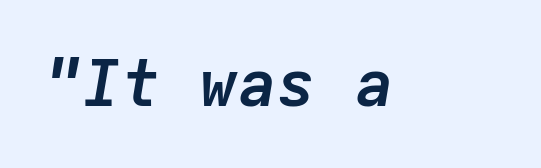
The image shows 65 px semibold type, italic (leaning right), monospaced; set normal letter spacing, not underlined; low stroke contrast and a medium x-height.
